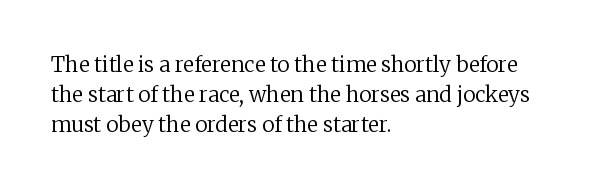
Q: Is the text bold? A: No.
Q: Is the text italic (slanted)? A: No, it is upright.
Q: Is the text underlined? A: No.
Q: How is the paragraph aligned? A: Left-aligned.
Q: Is the spacing between letters normal or unusually wide? A: Normal.
Q: Is the spacing between lines tight, normal or loose? A: Normal.
